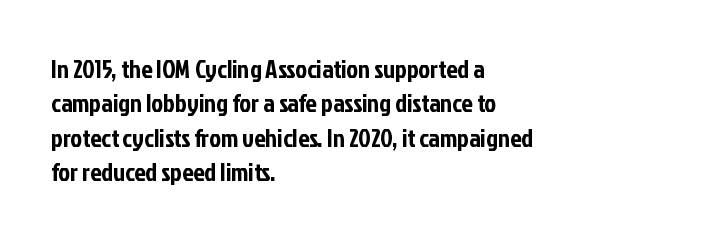
{"italic": "no", "underline": "no", "align": "left", "line_spacing": "normal", "line_spacing_ratio": 1.38, "letter_spacing": "normal", "letter_spacing_em": 0.0, "glyph_px": 25}
